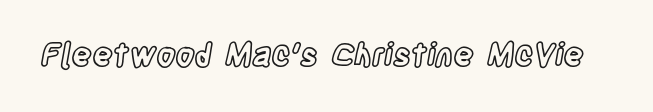
Q: Is the text italic (slanted)? A: Yes.
Q: Is the text underlined? A: No.
Q: Is the spacing between letters normal or unusually wide? A: Normal.
Q: Width (condensed, normal, or wide)? A: Condensed.
Q: x-height? A: Large.
Q: Monospaced? A: No.
